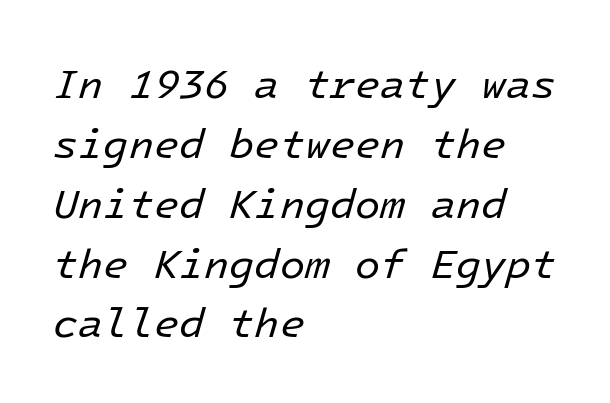
{"italic": "yes", "lean": "right", "slant_degrees": 16, "bold": "no", "weight": "regular", "width": "normal", "stroke_contrast": "low", "x_height": "medium", "underline": "no", "align": "left", "line_spacing": "normal", "line_spacing_ratio": 1.46, "letter_spacing": "normal", "letter_spacing_em": 0.0, "glyph_px": 41}
